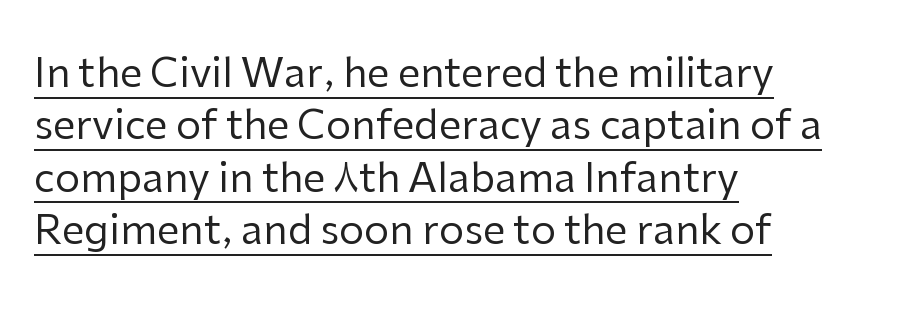
{"serif": "no", "italic": "no", "bold": "no", "weight": "regular", "width": "normal", "stroke_contrast": "low", "x_height": "medium", "monospaced": "no", "underline": "yes", "align": "left", "line_spacing": "normal", "line_spacing_ratio": 1.31, "letter_spacing": "normal", "letter_spacing_em": 0.0, "glyph_px": 40}
